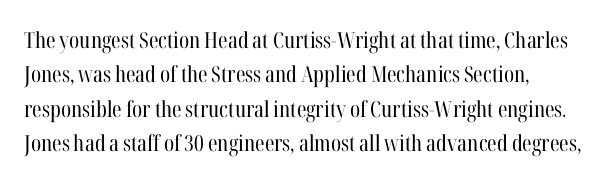
When letters stand straight like this, we call the style roman or upright. Compared with typical body copy, the letter spacing here is the same. The words here are not underlined. No letter is thick-stroked: the sample isn't bold.
